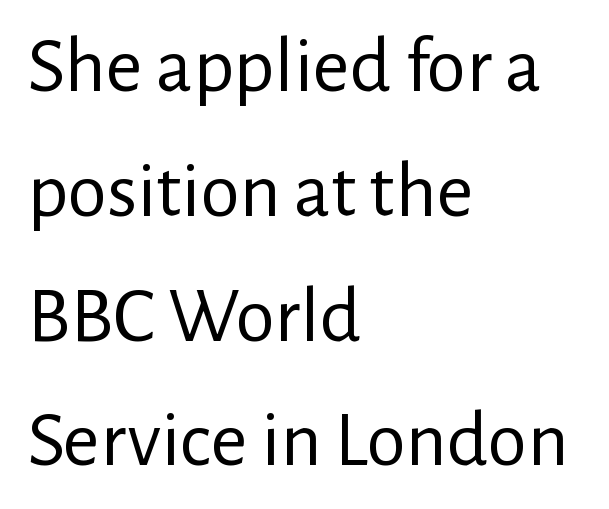
{"serif": "no", "italic": "no", "bold": "no", "weight": "regular", "width": "normal", "stroke_contrast": "low", "x_height": "medium", "monospaced": "no", "underline": "no", "align": "left", "line_spacing": "normal", "line_spacing_ratio": 1.56, "letter_spacing": "normal", "letter_spacing_em": 0.0, "glyph_px": 80}
